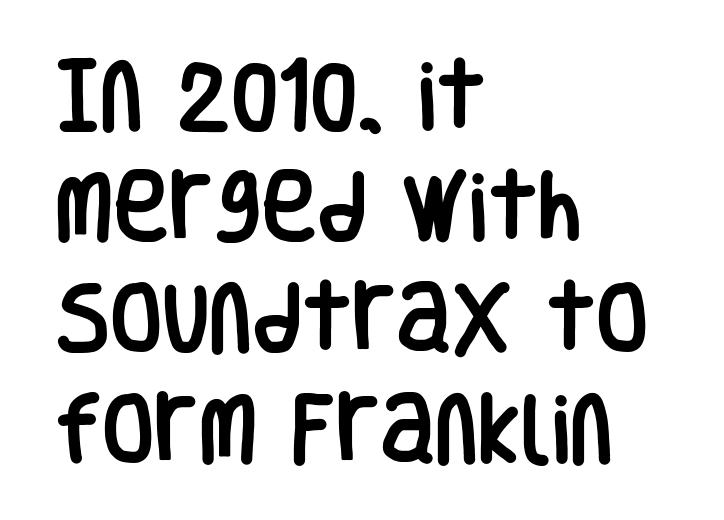
Q: Is the text italic (slanted)? A: No, it is upright.
Q: Is the typeface a serif or a sans-serif typeface? A: Sans-serif.
Q: Is the text underlined? A: No.
Q: How is the paragraph aligned? A: Left-aligned.
Q: Is the spacing between letters normal or unusually wide? A: Normal.
Q: Is the spacing between lines tight, normal or loose? A: Normal.
Q: Width (condensed, normal, or wide)? A: Condensed.
Q: Stroke contrast? A: Low.
Q: x-height? A: Large.
Q: Monospaced? A: No.
